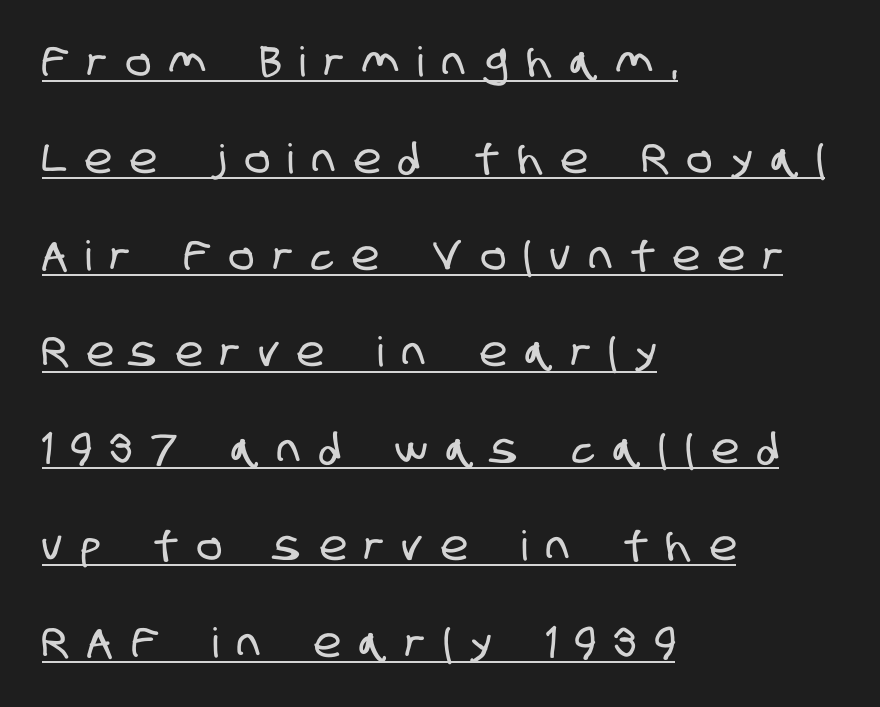
{"serif": "no", "width": "condensed", "stroke_contrast": "low", "x_height": "large", "monospaced": "no", "underline": "yes", "align": "left", "line_spacing": "loose", "line_spacing_ratio": 2.36, "letter_spacing": "wide", "letter_spacing_em": 0.46, "glyph_px": 41}
